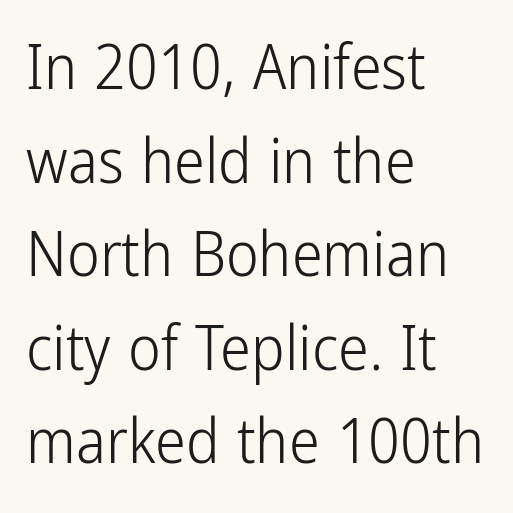
The image shows 62 px light, condensed sans-serif type, upright; set left-aligned, normal line spacing (1.51x), normal letter spacing, not underlined; low stroke contrast and a medium x-height.
